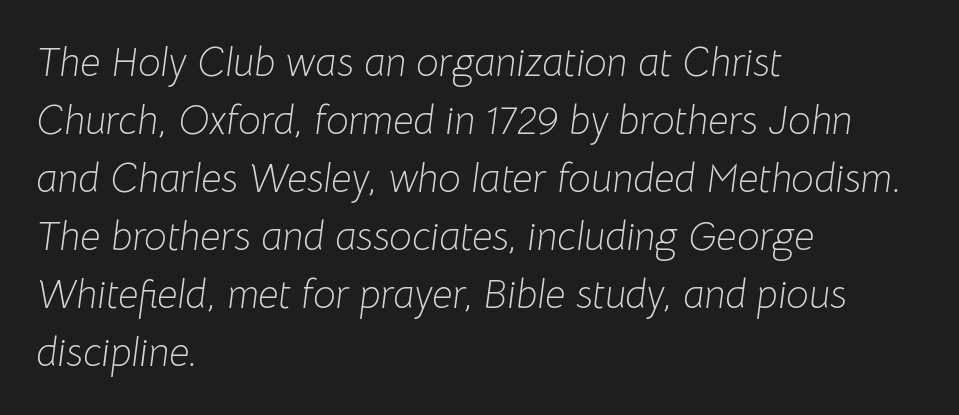
Q: Is the text bold? A: No.
Q: Is the text italic (slanted)? A: Yes, it leans right by about 8 degrees.
Q: Is the text underlined? A: No.
Q: How is the paragraph aligned? A: Left-aligned.
Q: Is the spacing between letters normal or unusually wide? A: Normal.
Q: Is the spacing between lines tight, normal or loose? A: Normal.
Q: Width (condensed, normal, or wide)? A: Normal.
Q: Stroke contrast? A: Low.
Q: x-height? A: Medium.
Q: Monospaced? A: No.
